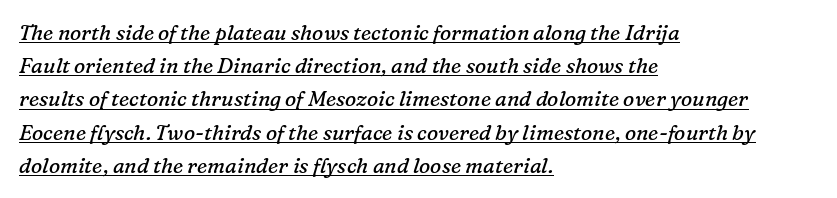
The image shows 21 px text type, italic (leaning right); set left-aligned, normal line spacing (1.58x), normal letter spacing, underlined.
